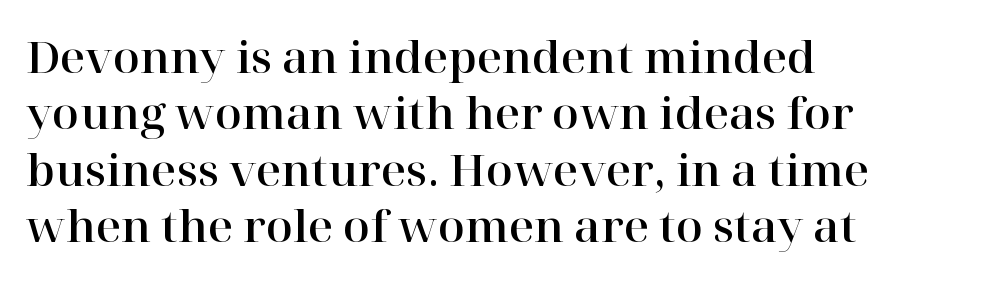
The image shows 44 px serif type, upright; set left-aligned, normal line spacing (1.28x), normal letter spacing, not underlined; high stroke contrast and a medium x-height.
